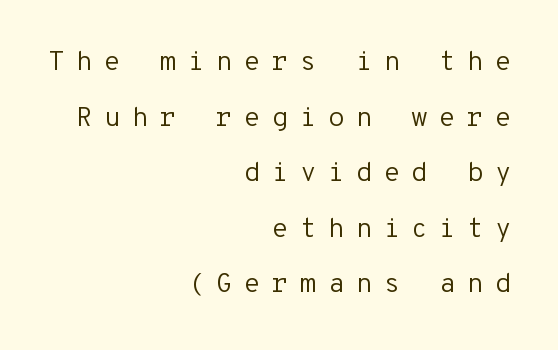
Q: Is the text bold? A: No.
Q: Is the text italic (slanted)? A: No, it is upright.
Q: Is the text underlined? A: No.
Q: How is the paragraph aligned? A: Right-aligned.
Q: Is the spacing between letters normal or unusually wide? A: Unusually wide.
Q: Is the spacing between lines tight, normal or loose? A: Loose.
